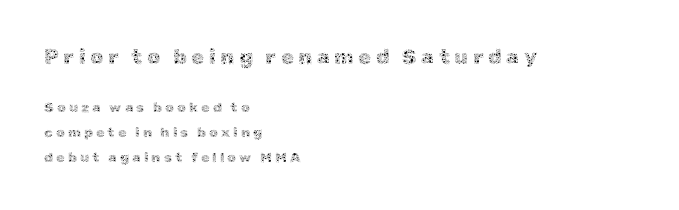
The image shows 21 px text type, upright; set left-aligned, line spacing 1.77x, unusually wide letter spacing (+0.21 em), not underlined; the first (top) block is 1.5x larger.
